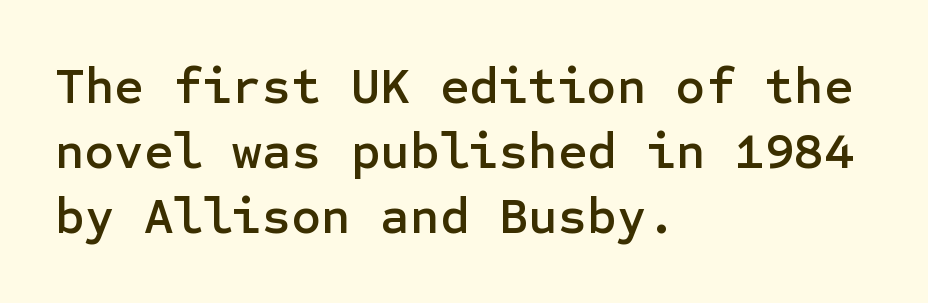
Posture: upright roman. Check under the words: just untouched page. Compared with a centered layout, this one pins lines to the left instead. In terms of letterspacing, this is plain default setting. Rows of type keep a routine distance in the vertical direction.
